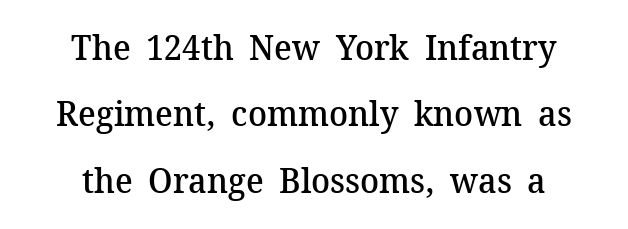
The image shows 35 px semibold serif type, upright; set centered, loose line spacing (1.9x), normal letter spacing, not underlined; medium stroke contrast and a medium x-height.
